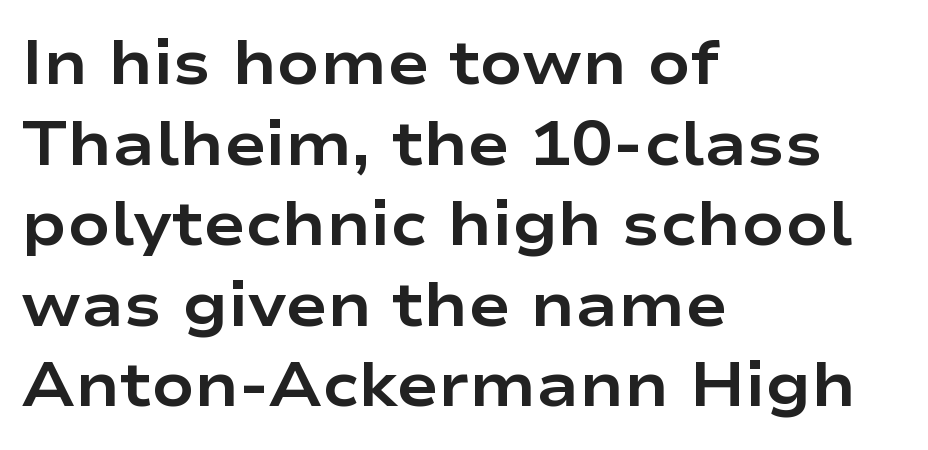
Q: Is the text bold? A: Yes.
Q: Is the text italic (slanted)? A: No, it is upright.
Q: Is the typeface a serif or a sans-serif typeface? A: Sans-serif.
Q: Is the text underlined? A: No.
Q: How is the paragraph aligned? A: Left-aligned.
Q: Is the spacing between letters normal or unusually wide? A: Normal.
Q: Is the spacing between lines tight, normal or loose? A: Normal.
Q: Width (condensed, normal, or wide)? A: Wide.
Q: Stroke contrast? A: Low.
Q: x-height? A: Medium.
Q: Monospaced? A: No.
